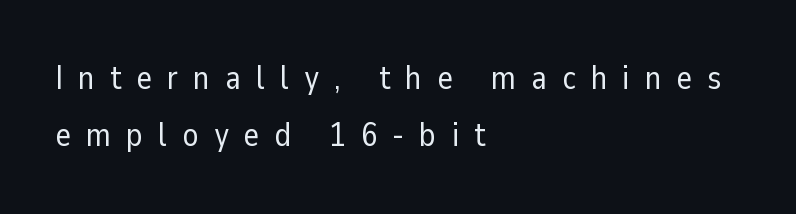
The characters are drawn with everyday or finer stroke widths. The letters stand straight up with perfectly vertical stems. Looks like regular typesetting: each glyph gets only the width it needs. Does the type have serifs? No, each stem ends abruptly. Loose tracking; the words dissolve into strings of separated letters.
